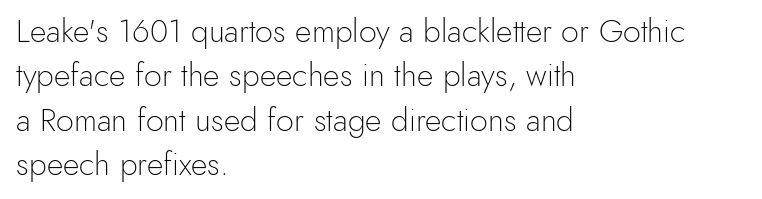
{"serif": "no", "italic": "no", "bold": "no", "weight": "light", "width": "normal", "x_height": "small", "monospaced": "no", "underline": "no", "align": "left", "line_spacing": "normal", "line_spacing_ratio": 1.39, "letter_spacing": "normal", "letter_spacing_em": 0.0, "glyph_px": 32}
